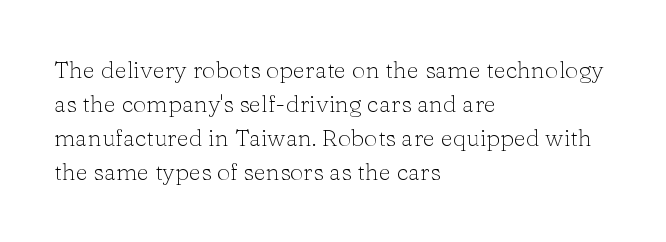
The image shows 24 px text type, upright; set left-aligned, normal line spacing (1.42x), normal letter spacing, not underlined.
